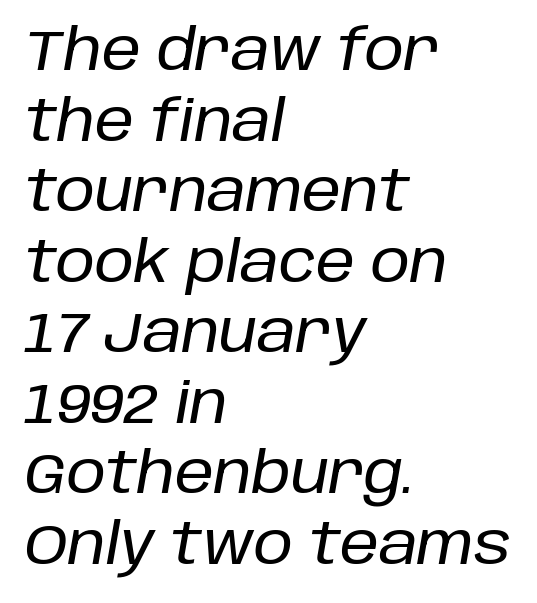
The image shows 56 px text type, italic (leaning right); set left-aligned, normal line spacing (1.26x), normal letter spacing, not underlined; low stroke contrast and a large x-height.
